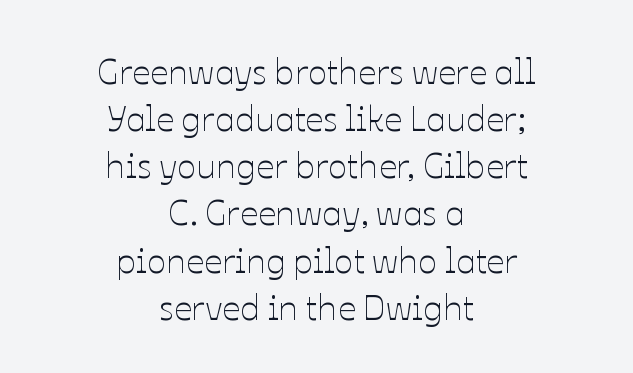
The image shows 36 px thin type, upright; set centered, normal line spacing (1.31x), normal letter spacing, not underlined; low stroke contrast and a medium x-height.
